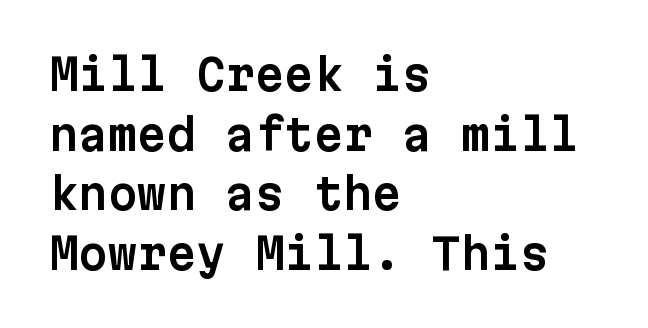
The image shows 42 px sans-serif type, upright, monospaced; set left-aligned, normal line spacing (1.42x), normal letter spacing, not underlined; low stroke contrast and a medium x-height.
